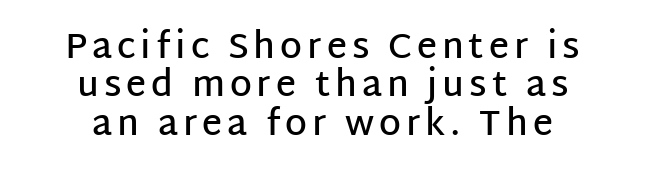
A fair bit of extra ink — the face is semibold, not bold. Which margin do the lines hug? Neither — every line sits in the middle. Observe the absence of serifs on each vertical stroke in this sample. These lines are rendered in a variable-pitch font. Italic? Not at all — the glyphs are vertical. Vertical spacing — tight.
